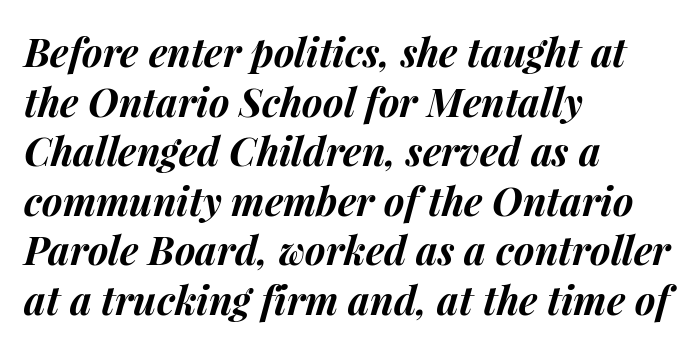
{"italic": "yes", "lean": "right", "slant_degrees": 15, "bold": "yes", "weight": "bold", "width": "normal", "stroke_contrast": "medium", "x_height": "medium", "monospaced": "no", "underline": "no", "align": "left", "line_spacing": "normal", "line_spacing_ratio": 1.27, "letter_spacing": "normal", "letter_spacing_em": 0.0, "glyph_px": 39}
